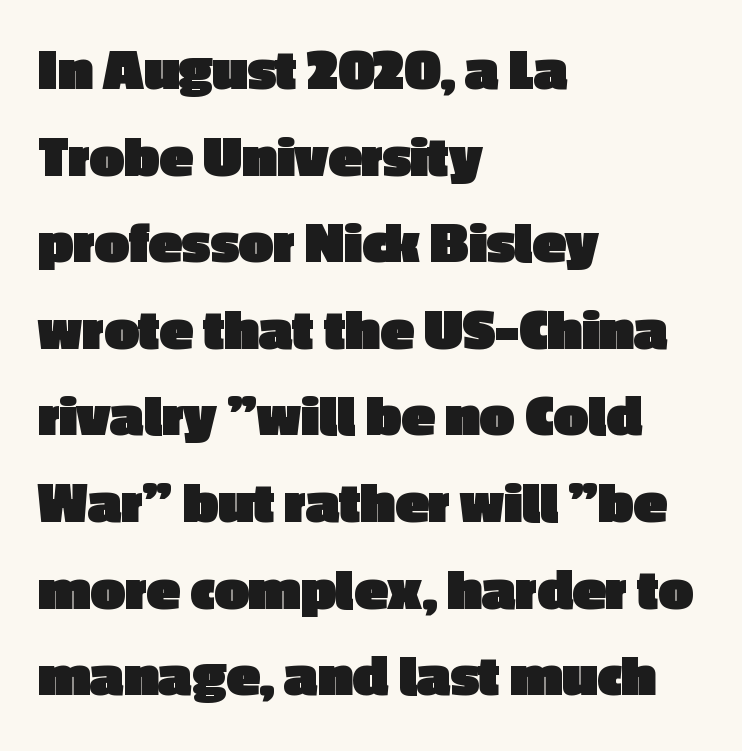
The characters look thick and weighty, a clear bold. Tall strokes in this sample are plumb rather than angled. Tracking here is standard; glyphs follow each other at the usual distance. Vertical spacing — default. Quick note: underline off. Nope, no serifs anywhere on these letters.
